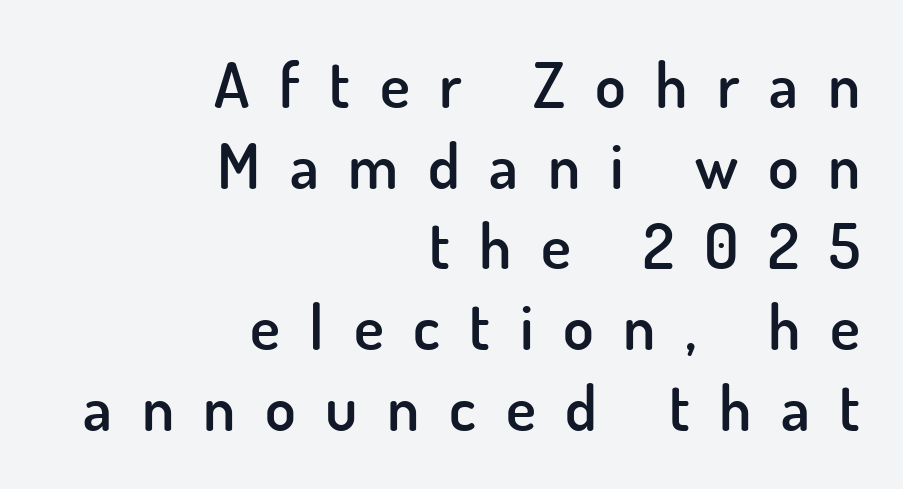
{"serif": "no", "italic": "no", "bold": "semi", "weight": "semibold", "width": "normal", "stroke_contrast": "low", "x_height": "small", "monospaced": "no", "underline": "no", "align": "right", "line_spacing": "normal", "line_spacing_ratio": 1.28, "letter_spacing": "wide", "letter_spacing_em": 0.47, "glyph_px": 63}
